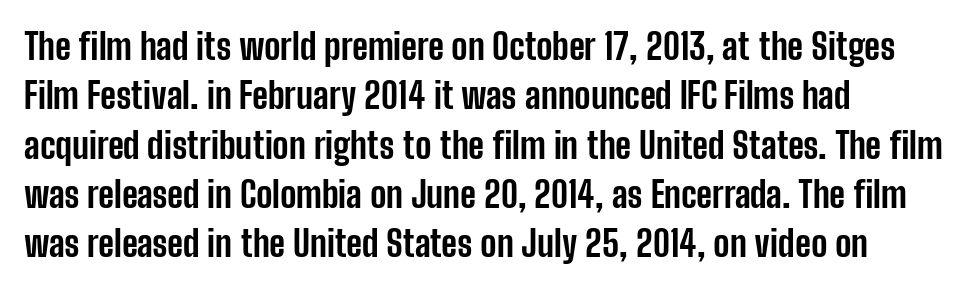
The passage shown is typeset with a sans-serif family. In terms of weight, the rendering is a true, heavy bold. Successive baselines arrive at the customary interval. Every row of glyphs begins at an identical x-position on the left. You could not count columns in this text — the font is proportionally spaced.
